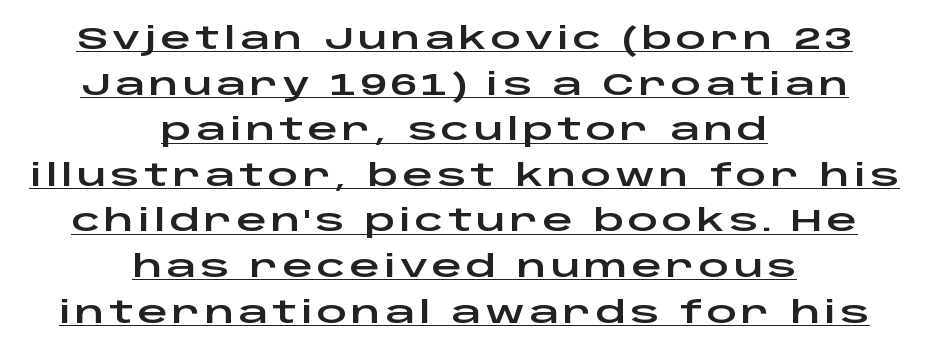
The image shows 30 px wide sans-serif type, upright; set centered, normal line spacing (1.52x), underlined; low stroke contrast and a large x-height.
